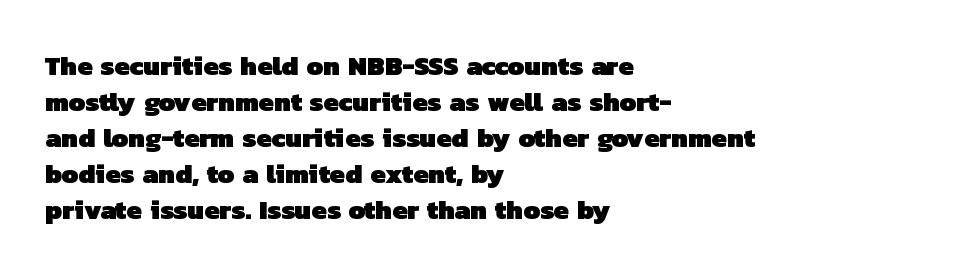
Q: Is the text bold? A: Yes.
Q: Is the text underlined? A: No.
Q: How is the paragraph aligned? A: Left-aligned.
Q: Is the spacing between letters normal or unusually wide? A: Normal.
Q: Is the spacing between lines tight, normal or loose? A: Normal.
